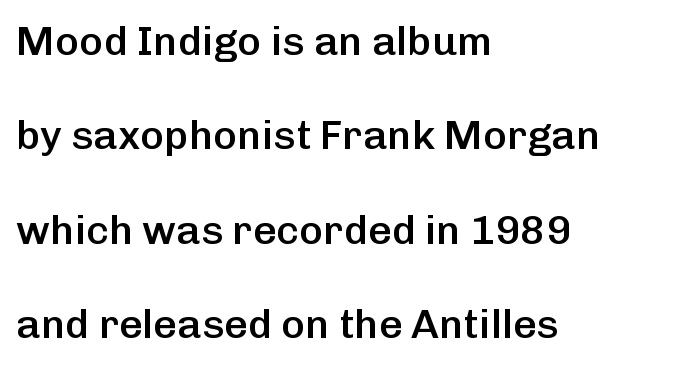
The image shows 41 px semibold sans-serif type, upright; set left-aligned, loose line spacing (2.3x), normal letter spacing, not underlined; low stroke contrast and a medium x-height.
